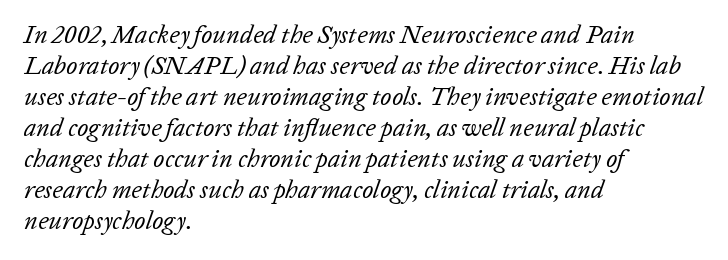
Q: Is the text bold? A: No.
Q: Is the text italic (slanted)? A: Yes, it leans right by about 20 degrees.
Q: Is the text underlined? A: No.
Q: How is the paragraph aligned? A: Left-aligned.
Q: Is the spacing between letters normal or unusually wide? A: Normal.
